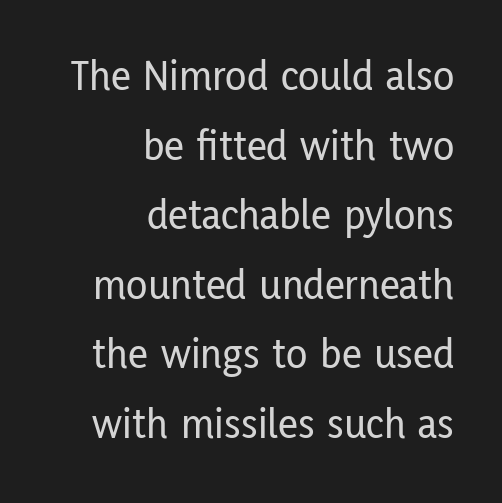
{"serif": "no", "italic": "no", "width": "condensed", "stroke_contrast": "low", "x_height": "medium", "monospaced": "no", "underline": "no", "align": "right", "line_spacing": "normal", "line_spacing_ratio": 1.58, "letter_spacing": "normal", "letter_spacing_em": 0.0, "glyph_px": 44}
